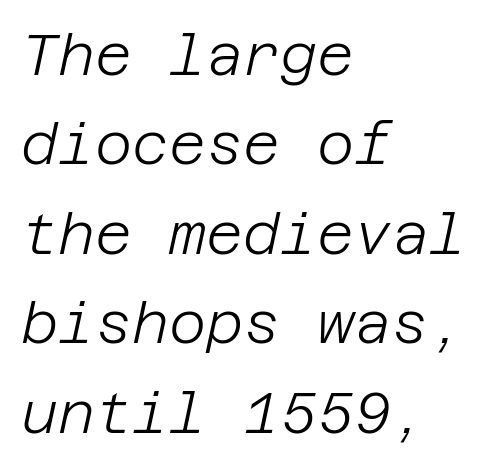
Q: Is the text bold? A: No.
Q: Is the text italic (slanted)? A: Yes, it leans right by about 12 degrees.
Q: Is the text underlined? A: No.
Q: How is the paragraph aligned? A: Left-aligned.
Q: Is the spacing between letters normal or unusually wide? A: Normal.
Q: Is the spacing between lines tight, normal or loose? A: Normal.
Q: Width (condensed, normal, or wide)? A: Normal.
Q: Stroke contrast? A: Low.
Q: x-height? A: Large.
